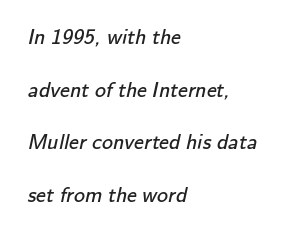
The image shows 22 px text type; set left-aligned, loose line spacing (2.39x), normal letter spacing, not underlined.
